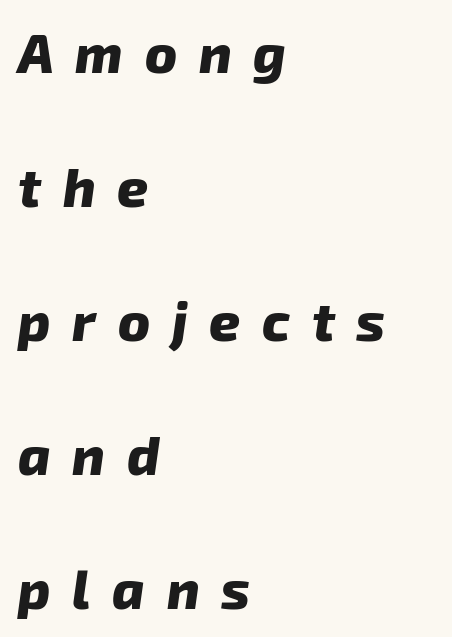
This sample trades compactness for vertical openness between lines. Summary of weight: heavy, a full bold. The ragged edge is on the right, which tells us the setting is flush left. Short note: letters widely spaced. Note the varied advance widths — an 'i' is clearly narrower than an 'm'. Unmarked baselines from the first word to the last.
